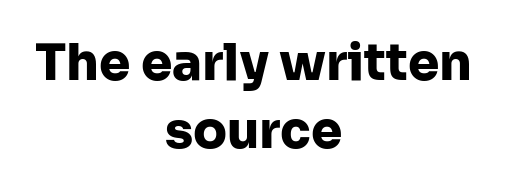
The image shows 50 px heavy sans-serif type, upright; set centered, normal line spacing (1.36x), normal letter spacing, not underlined; low stroke contrast and a medium x-height.
